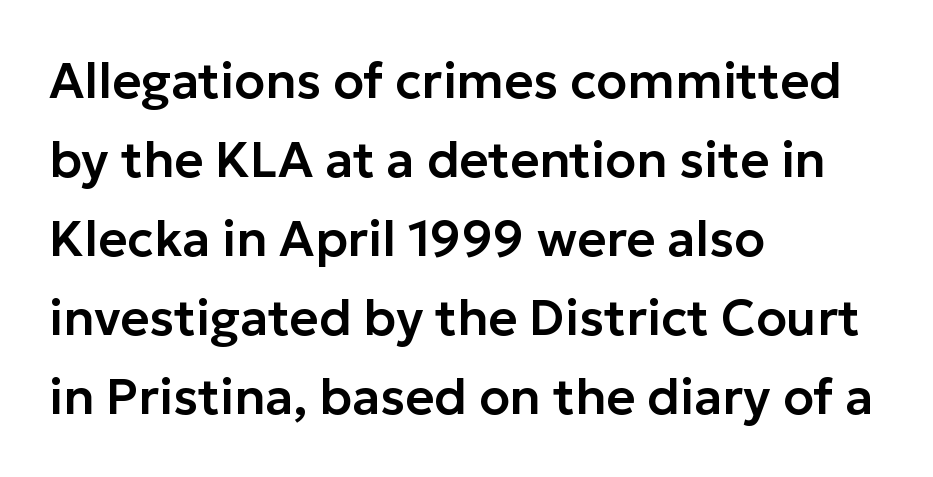
{"serif": "no", "italic": "no", "width": "normal", "stroke_contrast": "low", "x_height": "medium", "monospaced": "no", "underline": "no", "align": "left", "line_spacing": "normal", "line_spacing_ratio": 1.58, "letter_spacing": "normal", "letter_spacing_em": 0.0, "glyph_px": 50}
